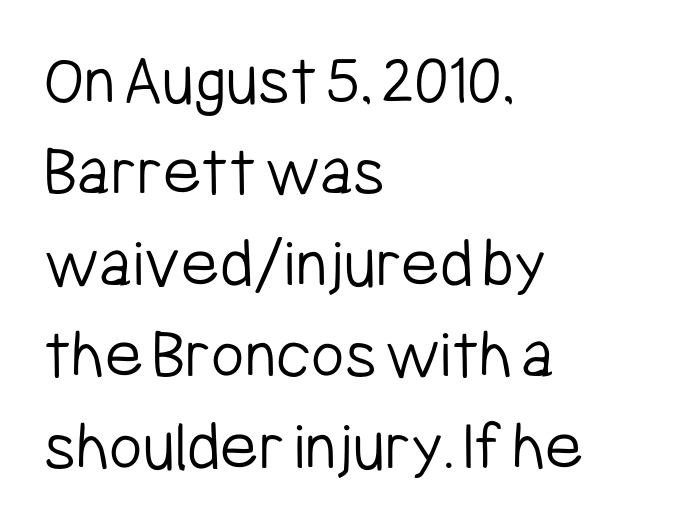
The image shows 72 px light, condensed sans-serif type, upright; set left-aligned, normal line spacing (1.27x), normal letter spacing, not underlined; low stroke contrast and a medium x-height.
